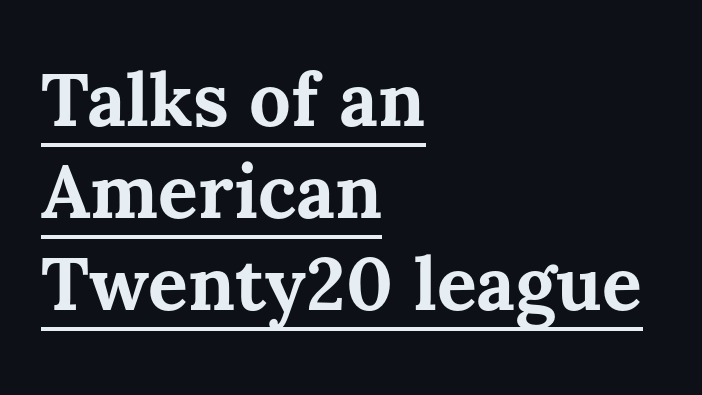
Q: Is the text bold? A: Yes.
Q: Is the text italic (slanted)? A: No, it is upright.
Q: Is the text underlined? A: Yes.
Q: How is the paragraph aligned? A: Left-aligned.
Q: Is the spacing between letters normal or unusually wide? A: Normal.
Q: Width (condensed, normal, or wide)? A: Normal.
Q: Stroke contrast? A: Medium.
Q: x-height? A: Medium.
Q: Monospaced? A: No.
